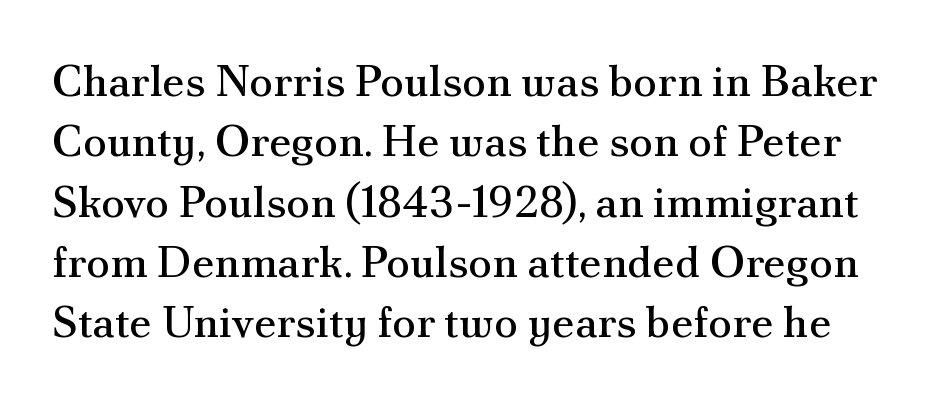
The strokes are not fattened; the text isn't bold. Posture: upright roman. Does the leading feel generous? No, just average. What stands out about the letter spacing? Nothing — it is the standard amount.
